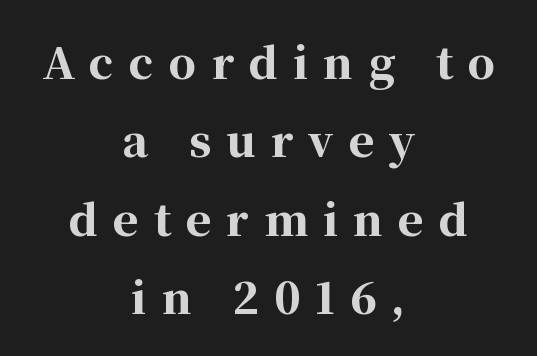
The image shows 43 px bold serif type, upright; set centered, line spacing 1.82x, unusually wide letter spacing (+0.35 em), not underlined; high stroke contrast and a medium x-height.
